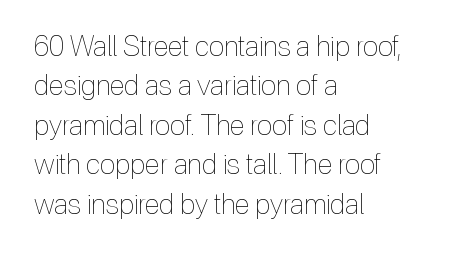
The image shows 28 px thin, condensed type, upright; set left-aligned, normal line spacing (1.41x), normal letter spacing, not underlined; a medium x-height.
